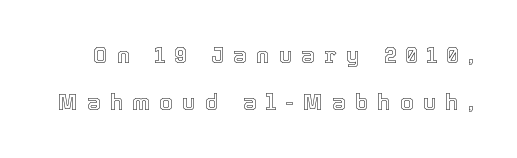
Posture: straight, roman, zero tilt. Inter-character spacing is expanded well beyond the font's built-in metrics. A typesetter would call this leading open, well beyond the default. The space directly below the letters is spotless.
